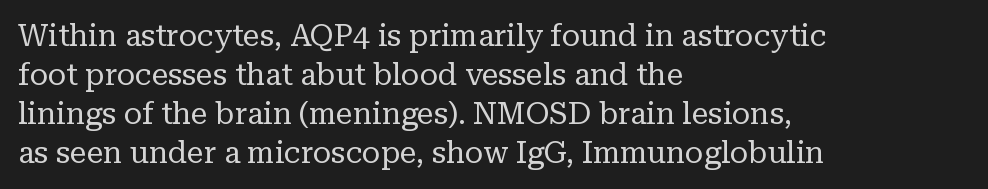
{"serif": "yes", "italic": "no", "bold": "no", "weight": "regular", "width": "normal", "stroke_contrast": "low", "x_height": "medium", "monospaced": "no", "underline": "no", "align": "left", "line_spacing": "normal", "line_spacing_ratio": 1.3, "letter_spacing": "normal", "letter_spacing_em": 0.0, "glyph_px": 30}
